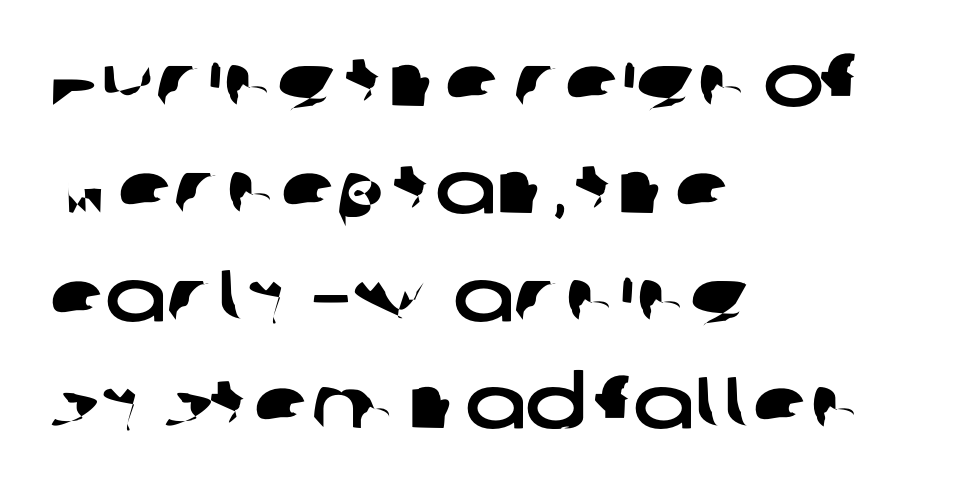
{"serif": "no", "width": "wide", "stroke_contrast": "low", "x_height": "large", "monospaced": "no", "underline": "no", "align": "left", "line_spacing": "normal", "line_spacing_ratio": 1.47, "letter_spacing": "normal", "letter_spacing_em": 0.0, "glyph_px": 73}
